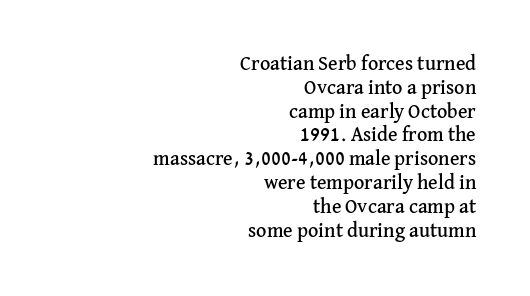
Each word holds together tightly as a unit, with standard inter-letter gaps. Horizontal alignment here is rightward, an uncommon choice for prose. The strip under each line holds only bare page. Style check: upright.
